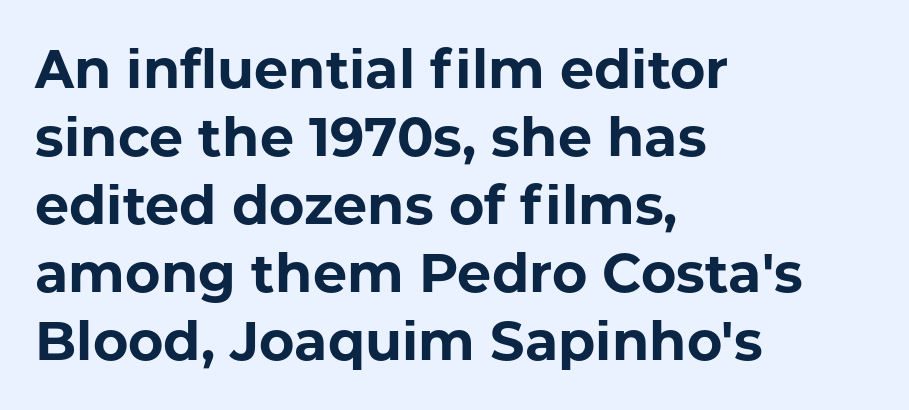
Q: Is the text bold? A: Yes.
Q: Is the text italic (slanted)? A: No, it is upright.
Q: Is the typeface a serif or a sans-serif typeface? A: Sans-serif.
Q: Is the text underlined? A: No.
Q: How is the paragraph aligned? A: Left-aligned.
Q: Is the spacing between letters normal or unusually wide? A: Normal.
Q: Is the spacing between lines tight, normal or loose? A: Normal.
Q: Width (condensed, normal, or wide)? A: Normal.
Q: Stroke contrast? A: Low.
Q: x-height? A: Medium.
Q: Monospaced? A: No.
